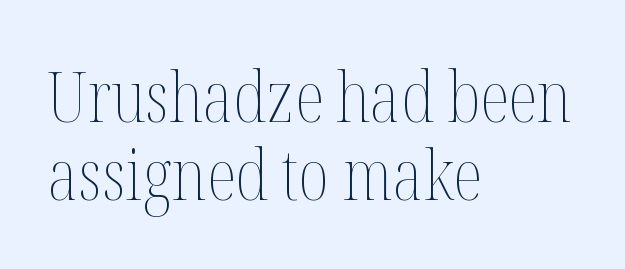
The image shows 69 px thin, condensed type, upright; set left-aligned, tight line spacing (1.13x), normal letter spacing, not underlined; medium stroke contrast and a medium x-height.
